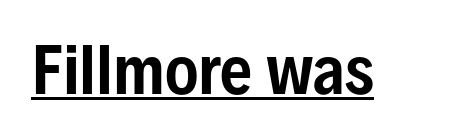
Q: Is the text italic (slanted)? A: No, it is upright.
Q: Is the typeface a serif or a sans-serif typeface? A: Sans-serif.
Q: Is the text underlined? A: Yes.
Q: Is the spacing between letters normal or unusually wide? A: Normal.
Q: Width (condensed, normal, or wide)? A: Condensed.
Q: Stroke contrast? A: Low.
Q: x-height? A: Medium.
Q: Monospaced? A: No.
